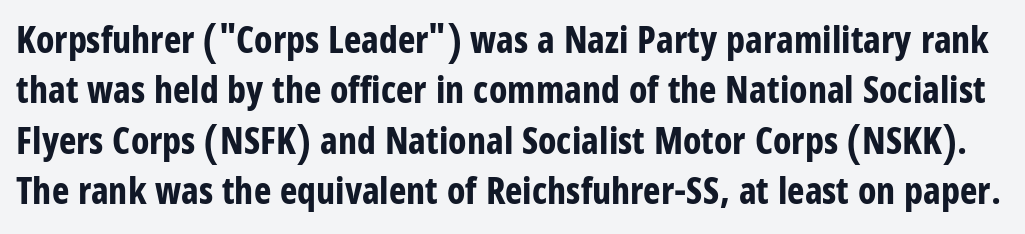
The image shows 37 px bold, condensed sans-serif type, upright; set normal line spacing (1.36x), normal letter spacing, not underlined; low stroke contrast and a large x-height.
